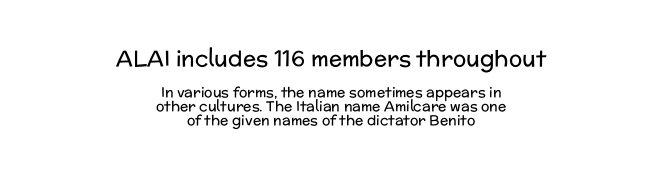
The image shows 22 px text type, upright; set centered, tight line spacing (0.98x), normal letter spacing, not underlined; the first (top) block is 1.57x larger.
